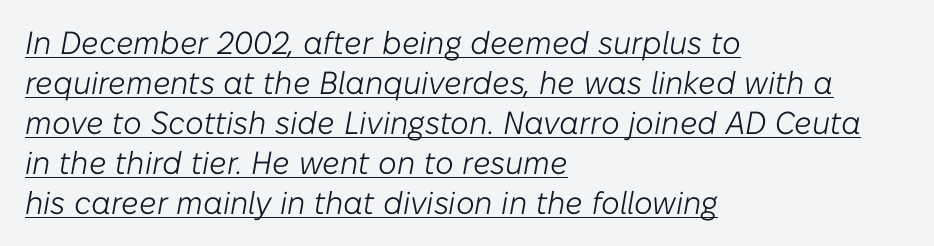
The image shows 32 px light type, italic (leaning right); set left-aligned, normal line spacing (1.25x), normal letter spacing, underlined; low stroke contrast and a medium x-height.
